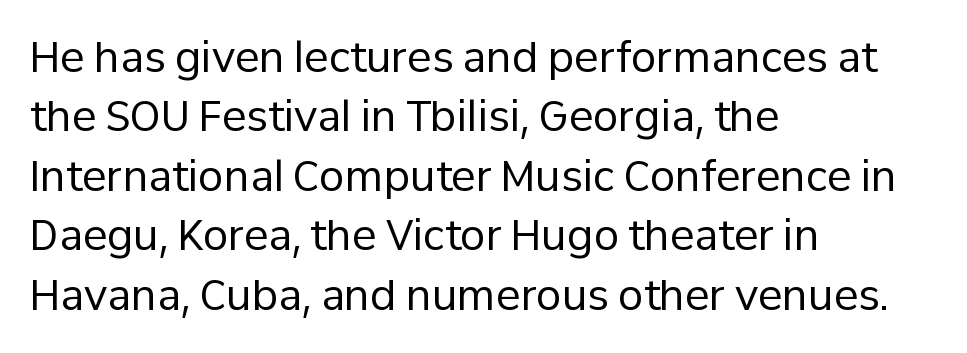
The image shows 41 px regular-weight sans-serif type, upright; set left-aligned, normal line spacing (1.45x), normal letter spacing, not underlined; low stroke contrast and a medium x-height.
